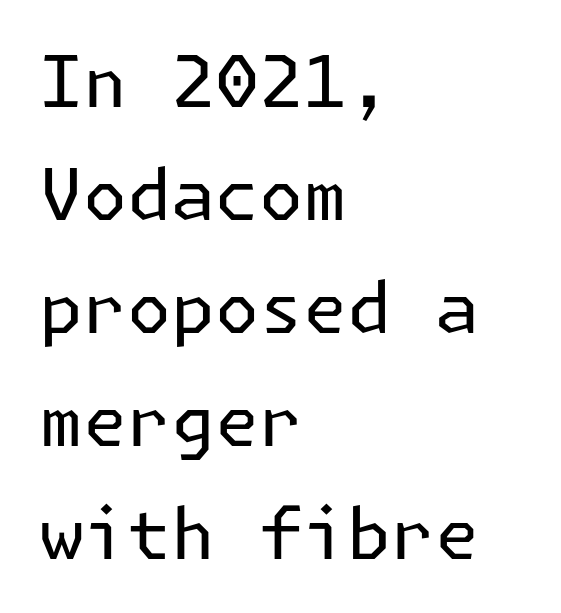
The letters look calm and open, with moderate or lighter stems. The designer left line spacing at the default. In terms of posture, this sample is upright. One-word summary of the alignment: left. Check the space under the baseline: it is left empty. These lines keep a tight, regular rhythm from letter to letter.
